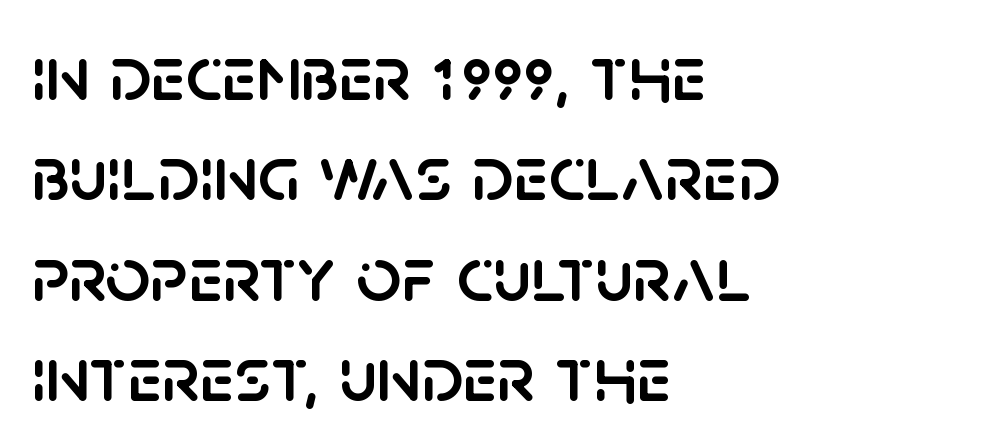
A normal amount of white space separates one row of letters from the next. Italic? Not at all — the glyphs are vertical. These lines are rendered in a variable-pitch font. Rule under the text: the space is simply empty.
